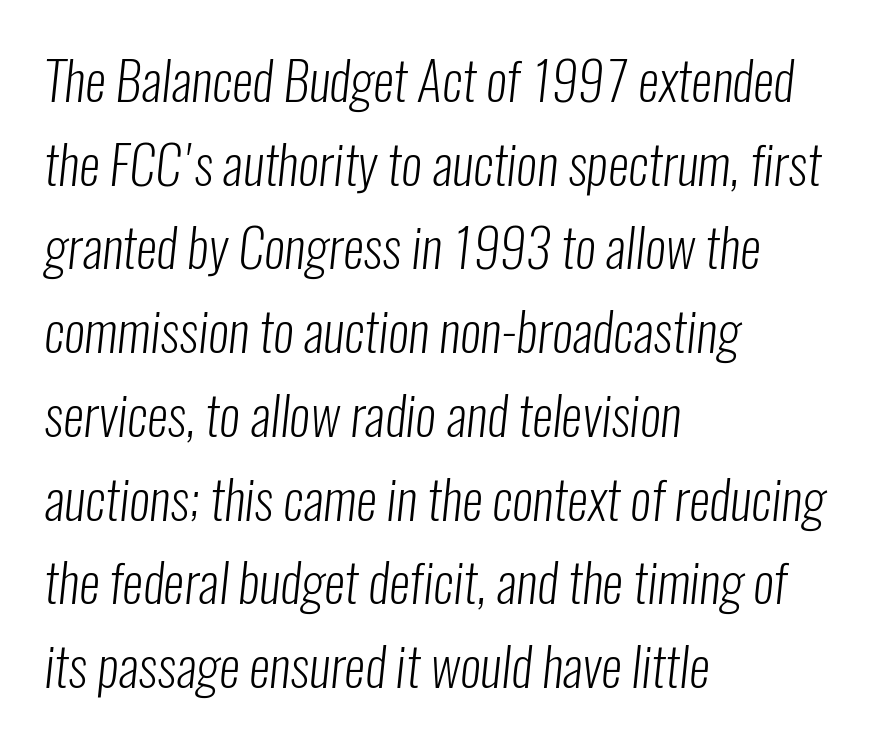
{"serif": "no", "bold": "no", "weight": "light", "width": "condensed", "stroke_contrast": "low", "x_height": "medium", "monospaced": "no", "underline": "no", "align": "left", "line_spacing": "normal", "line_spacing_ratio": 1.58, "letter_spacing": "normal", "letter_spacing_em": 0.0, "glyph_px": 53}
